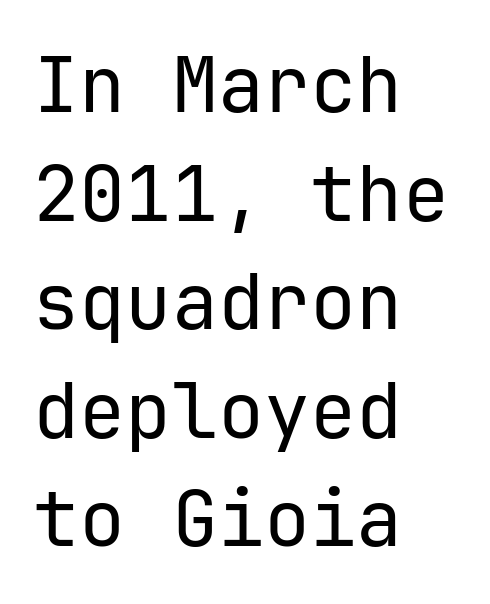
Q: Is the text bold? A: No.
Q: Is the text italic (slanted)? A: No, it is upright.
Q: Is the typeface a serif or a sans-serif typeface? A: Sans-serif.
Q: Is the text underlined? A: No.
Q: How is the paragraph aligned? A: Left-aligned.
Q: Is the spacing between letters normal or unusually wide? A: Normal.
Q: Is the spacing between lines tight, normal or loose? A: Normal.
Q: Width (condensed, normal, or wide)? A: Normal.
Q: Stroke contrast? A: Low.
Q: x-height? A: Medium.
Q: Monospaced? A: Yes.
